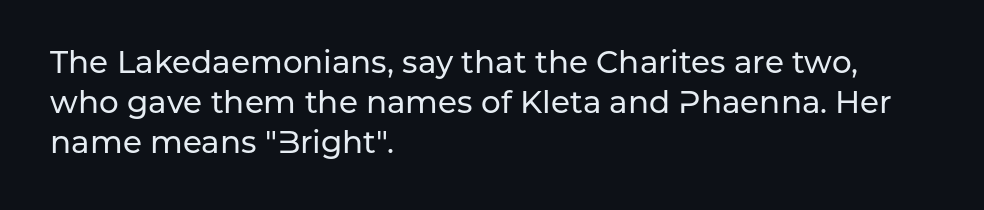
{"serif": "no", "italic": "no", "width": "normal", "stroke_contrast": "low", "x_height": "medium", "monospaced": "no", "underline": "no", "align": "left", "line_spacing": "normal", "line_spacing_ratio": 1.29, "letter_spacing": "normal", "letter_spacing_em": 0.0, "glyph_px": 31}
